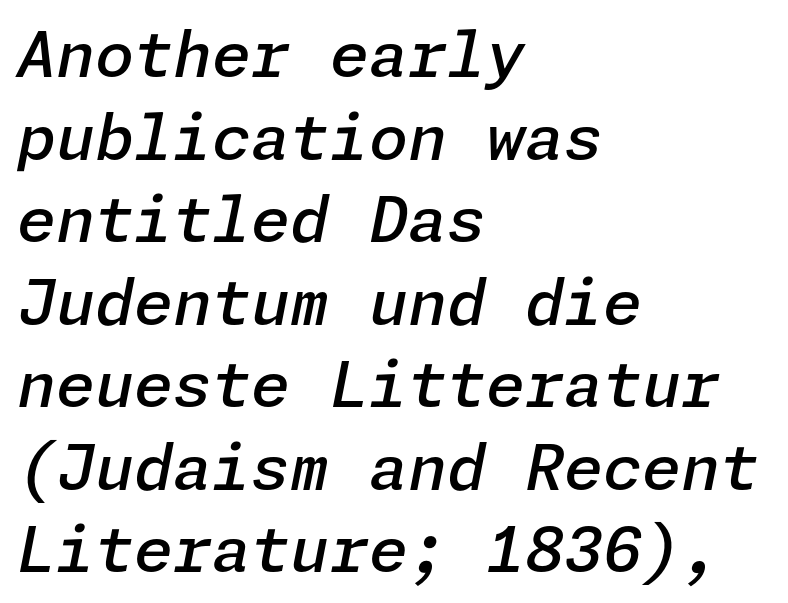
The image shows 63 px semibold type, italic (leaning right); set left-aligned, normal line spacing (1.31x), normal letter spacing, not underlined; low stroke contrast and a medium x-height.
